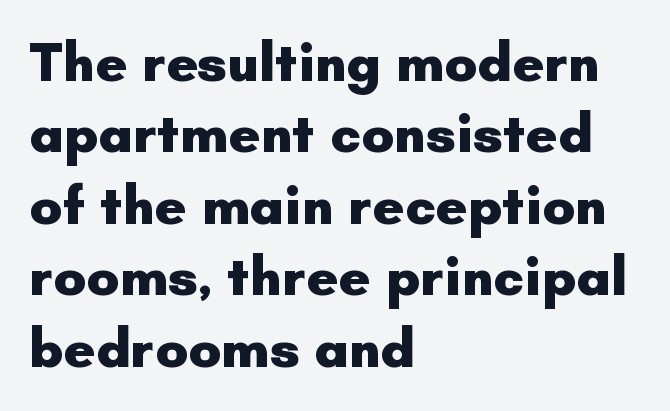
Q: Is the text bold? A: Yes.
Q: Is the text italic (slanted)? A: No, it is upright.
Q: Is the typeface a serif or a sans-serif typeface? A: Sans-serif.
Q: Is the text underlined? A: No.
Q: How is the paragraph aligned? A: Left-aligned.
Q: Is the spacing between letters normal or unusually wide? A: Normal.
Q: Is the spacing between lines tight, normal or loose? A: Normal.
Q: Width (condensed, normal, or wide)? A: Normal.
Q: Stroke contrast? A: Low.
Q: x-height? A: Small.
Q: Monospaced? A: No.
